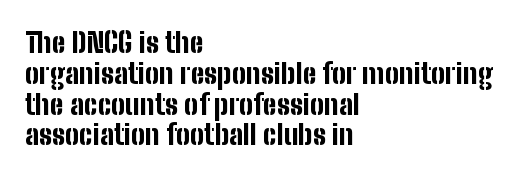
The image shows 28 px bold, condensed sans-serif type, upright; set left-aligned, tight line spacing (1.1x), normal letter spacing, not underlined; low stroke contrast and a medium x-height.
